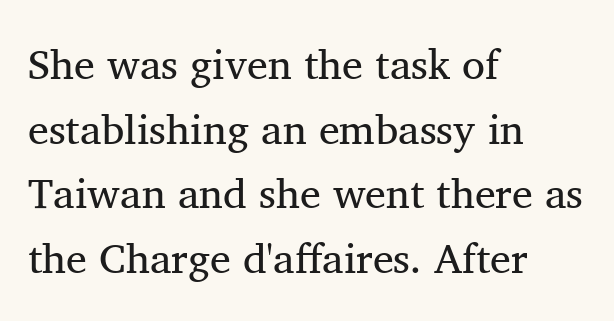
Q: Is the text bold? A: No.
Q: Is the text italic (slanted)? A: No, it is upright.
Q: Is the typeface a serif or a sans-serif typeface? A: Serif.
Q: Is the text underlined? A: No.
Q: How is the paragraph aligned? A: Left-aligned.
Q: Is the spacing between letters normal or unusually wide? A: Normal.
Q: Is the spacing between lines tight, normal or loose? A: Normal.
Q: Width (condensed, normal, or wide)? A: Normal.
Q: Stroke contrast? A: Medium.
Q: x-height? A: Medium.
Q: Monospaced? A: No.
